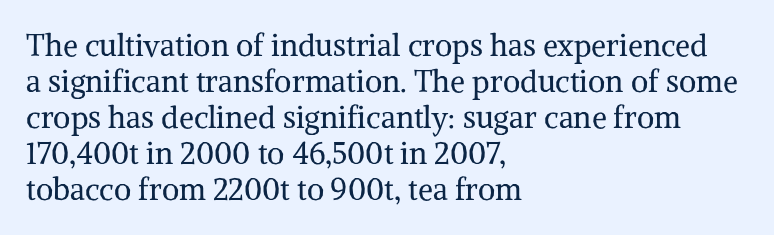
The image shows 30 px regular-weight serif type, upright; set left-aligned, line spacing 1.2x, normal letter spacing, not underlined; medium stroke contrast and a medium x-height.
